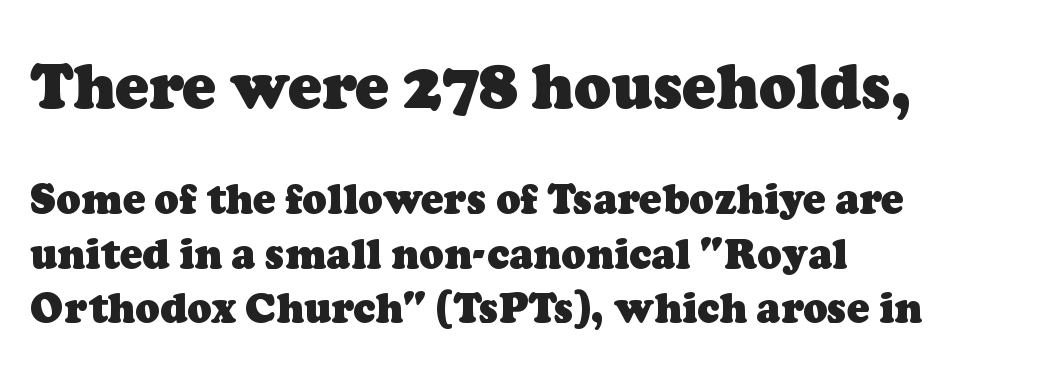
{"serif": "yes", "bold": "yes", "weight": "heavy", "width": "normal", "stroke_contrast": "low", "x_height": "medium", "monospaced": "no", "underline": "no", "align": "left", "line_spacing": "normal", "line_spacing_ratio": 1.32, "letter_spacing": "normal", "letter_spacing_em": 0.0, "larger_block": "first", "size_ratio": 1.51, "glyph_px": 62}
